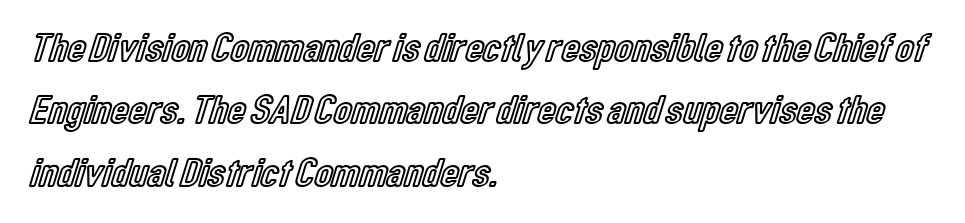
Is the letter spacing exaggerated? No — it looks like the ordinary default. Varying glyph widths throughout — classic text-font behaviour. Teacher's note: observe the even left margin — that is flush-left alignment. A clean baseline with only descenders dipping below it.
